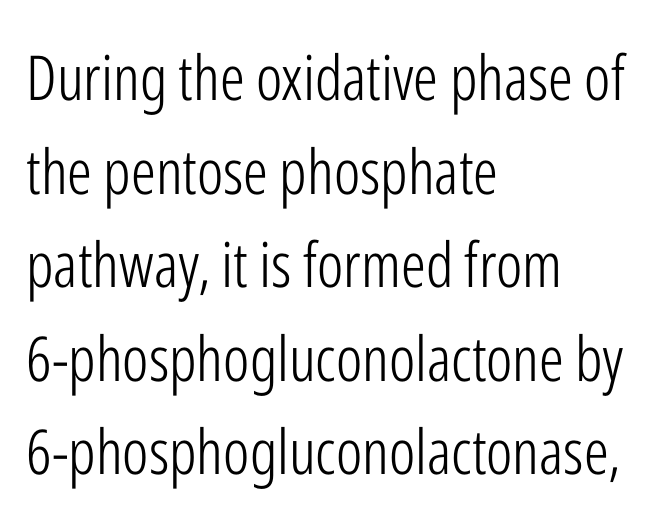
The image shows 62 px light, condensed sans-serif type, upright; set left-aligned, normal line spacing (1.51x), normal letter spacing, not underlined; low stroke contrast and a medium x-height.
